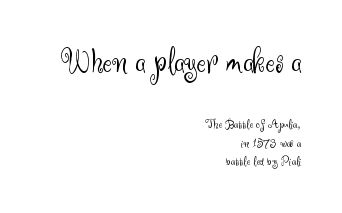
Q: Is the text bold? A: No.
Q: Is the text italic (slanted)? A: No, it is upright.
Q: Is the typeface a serif or a sans-serif typeface? A: Sans-serif.
Q: Is the text underlined? A: No.
Q: How is the paragraph aligned? A: Right-aligned.
Q: Is the spacing between letters normal or unusually wide? A: Normal.
Q: Is the spacing between lines tight, normal or loose? A: Normal.
Q: Which block of text is set in a larger size, the first (top) or the second (bottom)? A: The first (top) one.
Q: Width (condensed, normal, or wide)? A: Normal.
Q: Stroke contrast? A: Medium.
Q: x-height? A: Small.
Q: Monospaced? A: No.
